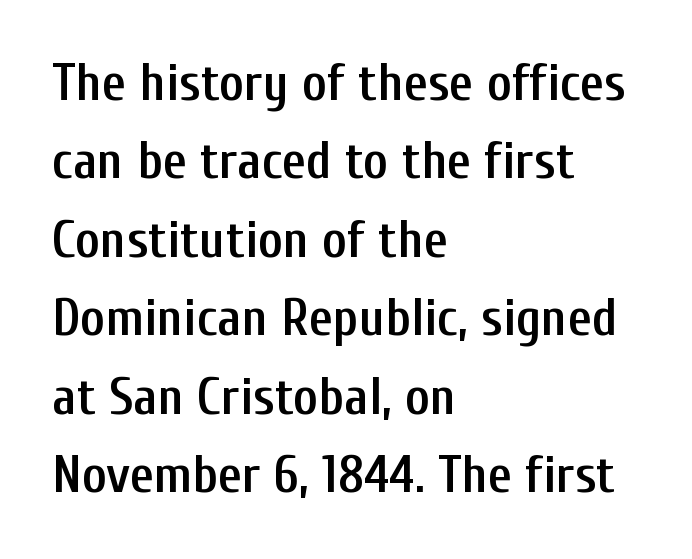
{"serif": "no", "italic": "no", "bold": "semi", "weight": "semibold", "width": "condensed", "stroke_contrast": "low", "x_height": "medium", "monospaced": "no", "underline": "no", "align": "left", "line_spacing": "normal", "line_spacing_ratio": 1.48, "letter_spacing": "normal", "letter_spacing_em": 0.0, "glyph_px": 53}
